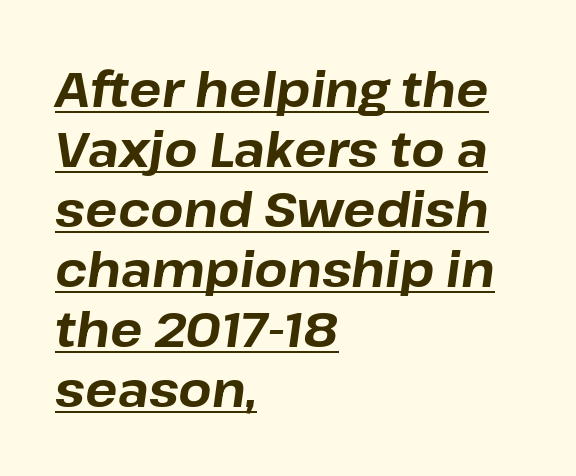
The image shows 48 px bold type, italic (leaning right); set left-aligned, normal line spacing (1.25x), normal letter spacing, underlined; low stroke contrast and a medium x-height.
